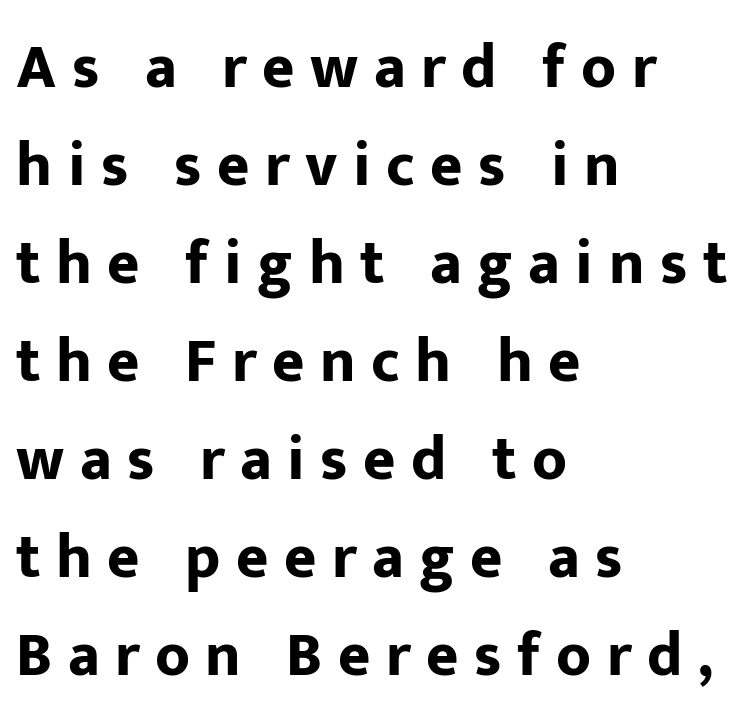
{"serif": "no", "italic": "no", "bold": "yes", "weight": "bold", "width": "normal", "stroke_contrast": "low", "x_height": "medium", "monospaced": "no", "underline": "no", "align": "left", "line_spacing": "normal", "line_spacing_ratio": 1.58, "letter_spacing": "wide", "letter_spacing_em": 0.25, "glyph_px": 62}
